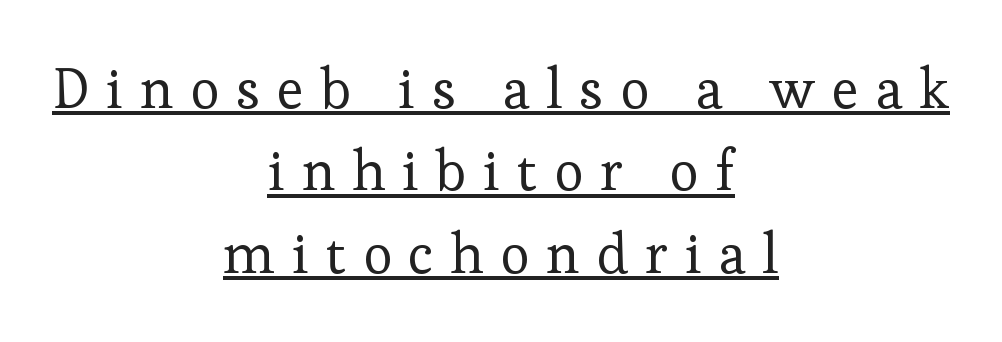
Notice how the passage keeps no hard edge, just a central spine. Decoration check: the copy is underlined. What kind of face is this? One with serifs. Each letter keeps its own natural width here, so spacing adapts to shape. The vertical gap from one line to the next is medium.
